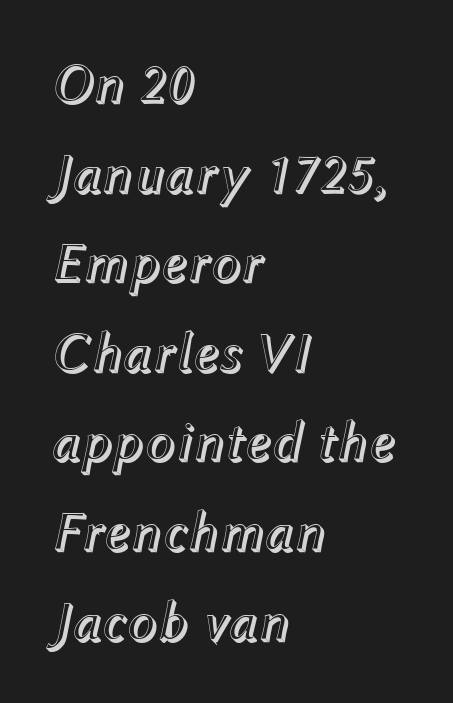
Casual observation: everything's shoved over to the left. Looking at the ascenders, they clearly lean. Descenders are the only things crossing below the line. In terms of leading, this rendering sits right in the middle.
